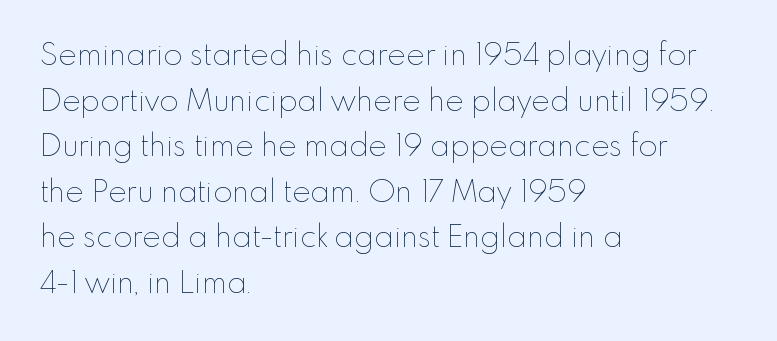
{"italic": "no", "bold": "no", "weight": "thin", "width": "normal", "stroke_contrast": "low", "x_height": "small", "monospaced": "no", "underline": "no", "align": "left", "line_spacing": "normal", "line_spacing_ratio": 1.47, "letter_spacing": "normal", "letter_spacing_em": 0.0, "glyph_px": 31}
